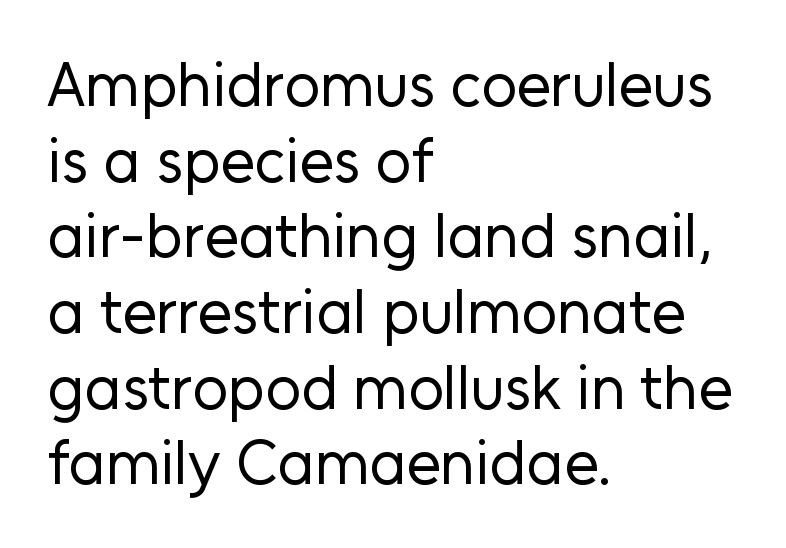
Q: Is the text bold? A: No.
Q: Is the text italic (slanted)? A: No, it is upright.
Q: Is the typeface a serif or a sans-serif typeface? A: Sans-serif.
Q: Is the text underlined? A: No.
Q: How is the paragraph aligned? A: Left-aligned.
Q: Is the spacing between letters normal or unusually wide? A: Normal.
Q: Width (condensed, normal, or wide)? A: Normal.
Q: Stroke contrast? A: Low.
Q: x-height? A: Medium.
Q: Monospaced? A: No.
